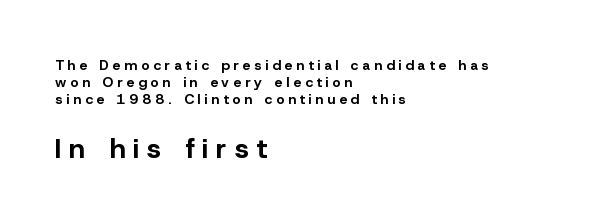
{"serif": "no", "italic": "no", "bold": "yes", "weight": "bold", "width": "normal", "stroke_contrast": "low", "x_height": "medium", "monospaced": "no", "underline": "no", "align": "left", "line_spacing_ratio": 1.23, "letter_spacing": "wide", "letter_spacing_em": 0.28, "larger_block": "second", "size_ratio": 2.0, "glyph_px": 28}
